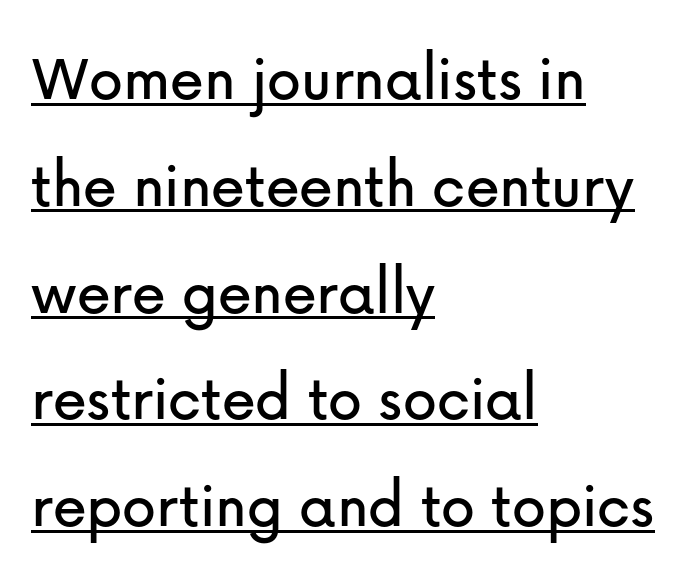
Q: Is the text italic (slanted)? A: No, it is upright.
Q: Is the typeface a serif or a sans-serif typeface? A: Sans-serif.
Q: Is the text underlined? A: Yes.
Q: How is the paragraph aligned? A: Left-aligned.
Q: Is the spacing between letters normal or unusually wide? A: Normal.
Q: Is the spacing between lines tight, normal or loose? A: Normal.
Q: Width (condensed, normal, or wide)? A: Normal.
Q: Stroke contrast? A: Low.
Q: x-height? A: Medium.
Q: Monospaced? A: No.
